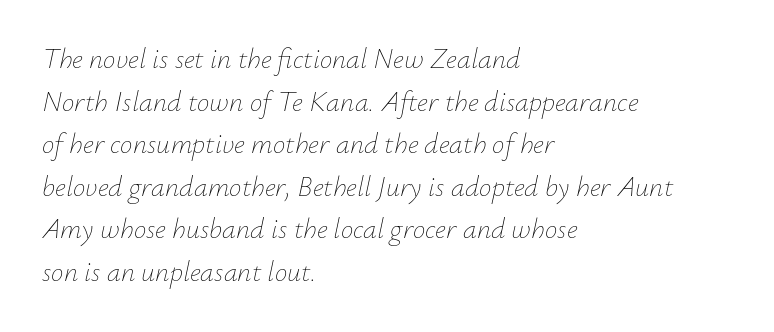
The designer left line spacing at the default. A bare baseline throughout the passage. In terms of letterspacing, this is plain default setting. Weight: in the light-to-regular range. The rendering applies a slant to the glyphs.
